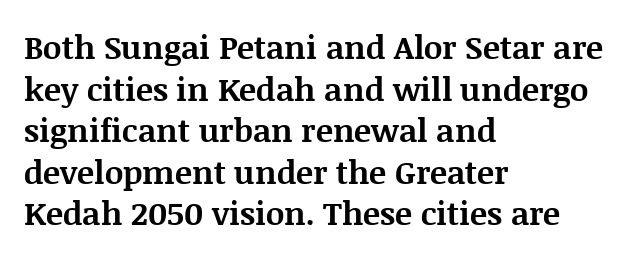
The image shows 32 px bold serif type, upright; set left-aligned, normal line spacing (1.3x), normal letter spacing, not underlined; medium stroke contrast and a large x-height.
